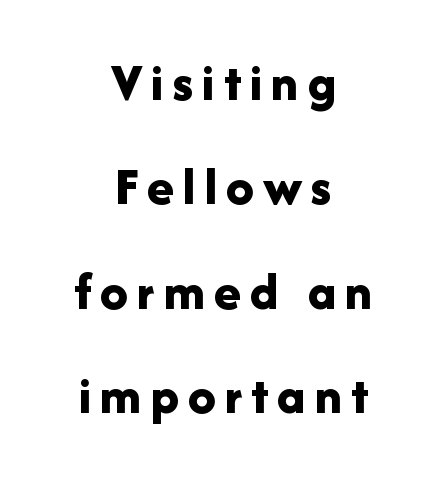
Is this a sans? Yes — the strokes have no serifs. Strokes here are thick enough to call this a true bold. Quick note: interline space is abundant. Teacher's note: observe the equal gaps on both sides — that is centered alignment. Vertical strokes here are truly vertical.
